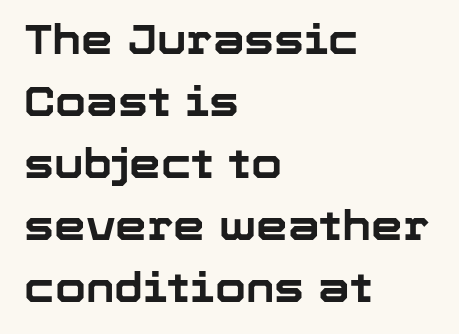
Italic? Not at all — the glyphs are vertical. What weight is shown? A full bold with thick strokes. In terms of leading, this rendering sits right in the middle. Quick note: underline off. Caption: multi-line text, flush left, ragged right. The rendering uses natural spacing where letterforms have individual widths.
